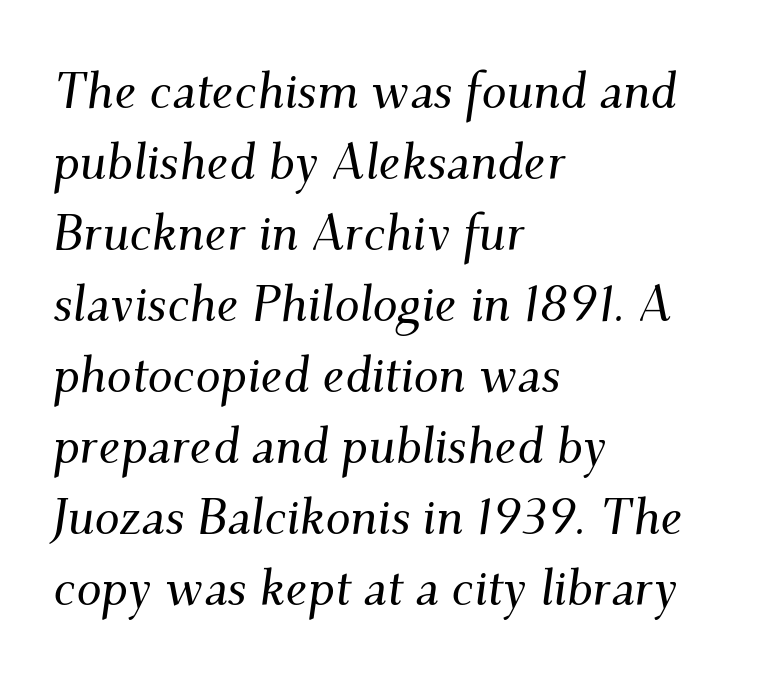
The image shows 50 px serif type, italic (leaning right); set left-aligned, normal line spacing (1.42x), normal letter spacing, not underlined; medium stroke contrast and a small x-height.
